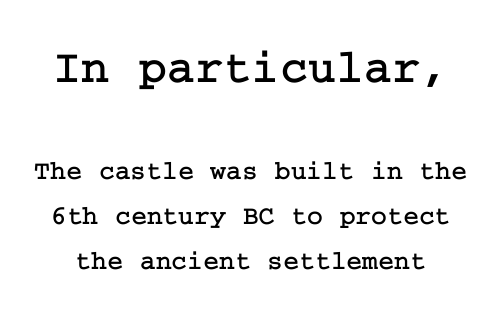
Q: Is the text italic (slanted)? A: No, it is upright.
Q: Is the typeface a serif or a sans-serif typeface? A: Serif.
Q: Is the text underlined? A: No.
Q: Is the spacing between letters normal or unusually wide? A: Normal.
Q: Is the spacing between lines tight, normal or loose? A: Normal.
Q: Which block of text is set in a larger size, the first (top) or the second (bottom)? A: The first (top) one.
Q: Width (condensed, normal, or wide)? A: Normal.
Q: Stroke contrast? A: Low.
Q: x-height? A: Medium.
